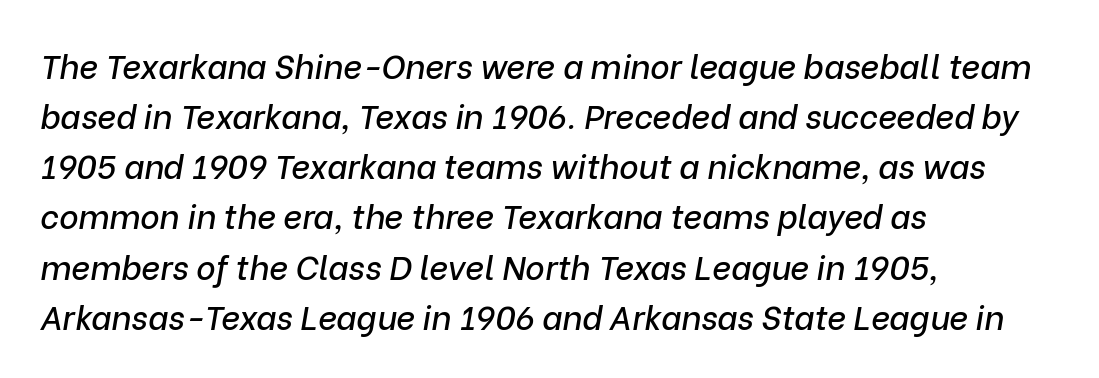
{"italic": "yes", "lean": "right", "slant_degrees": 9, "width": "normal", "stroke_contrast": "low", "x_height": "medium", "monospaced": "no", "underline": "no", "align": "left", "line_spacing": "normal", "line_spacing_ratio": 1.52, "letter_spacing": "normal", "letter_spacing_em": 0.0, "glyph_px": 33}
